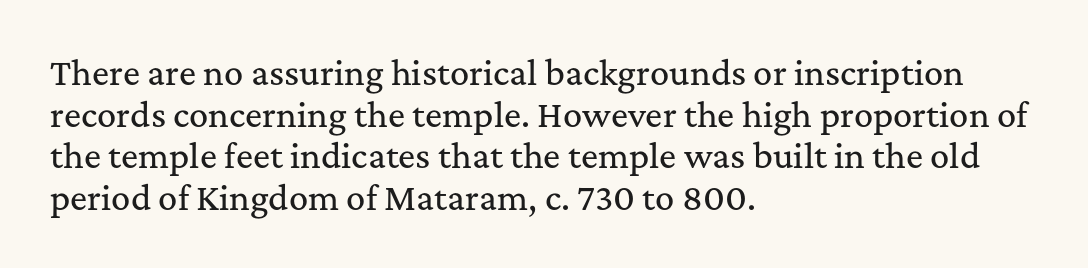
Q: Is the text italic (slanted)? A: No, it is upright.
Q: Is the typeface a serif or a sans-serif typeface? A: Serif.
Q: Is the text underlined? A: No.
Q: How is the paragraph aligned? A: Left-aligned.
Q: Is the spacing between letters normal or unusually wide? A: Normal.
Q: Is the spacing between lines tight, normal or loose? A: Normal.
Q: Width (condensed, normal, or wide)? A: Normal.
Q: Stroke contrast? A: Medium.
Q: x-height? A: Medium.
Q: Monospaced? A: No.
